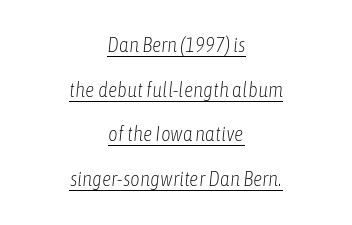
{"italic": "yes", "lean": "right", "slant_degrees": 6, "bold": "no", "underline": "yes", "align": "center", "line_spacing": "loose", "line_spacing_ratio": 2.13, "letter_spacing": "normal", "letter_spacing_em": 0.0, "glyph_px": 21}
